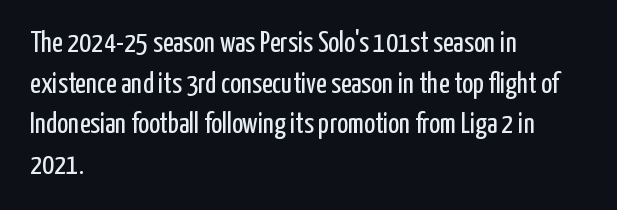
Q: Is the text bold? A: No.
Q: Is the text italic (slanted)? A: No, it is upright.
Q: Is the typeface a serif or a sans-serif typeface? A: Sans-serif.
Q: Is the text underlined? A: No.
Q: How is the paragraph aligned? A: Left-aligned.
Q: Is the spacing between letters normal or unusually wide? A: Normal.
Q: Is the spacing between lines tight, normal or loose? A: Normal.
Q: Width (condensed, normal, or wide)? A: Condensed.
Q: Stroke contrast? A: Low.
Q: x-height? A: Medium.
Q: Monospaced? A: No.
